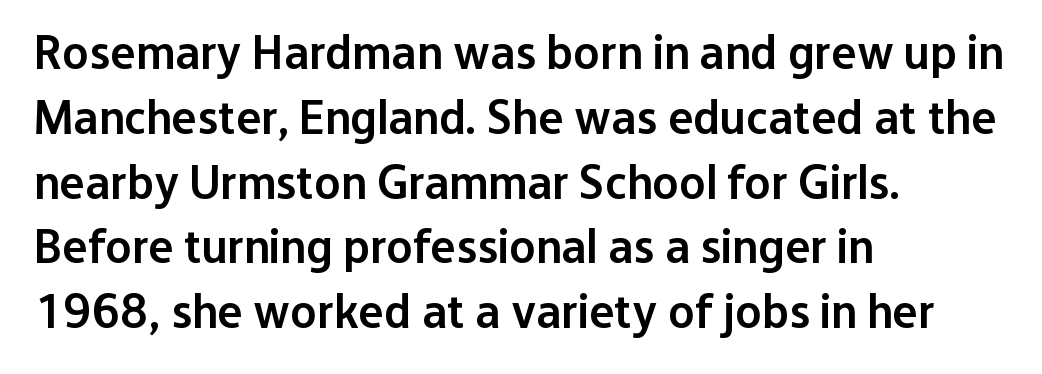
The image shows 48 px semibold sans-serif type, upright; set left-aligned, normal line spacing (1.35x), normal letter spacing, not underlined; low stroke contrast and a medium x-height.
